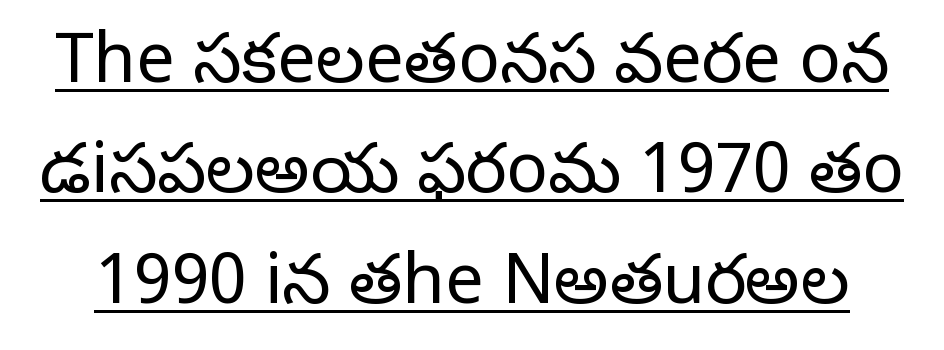
The rendering uses natural spacing where letterforms have individual widths. Characters follow at the spacing the type designer built in. This rendering features underlined lettering. This is the regular roman posture of the typeface.
